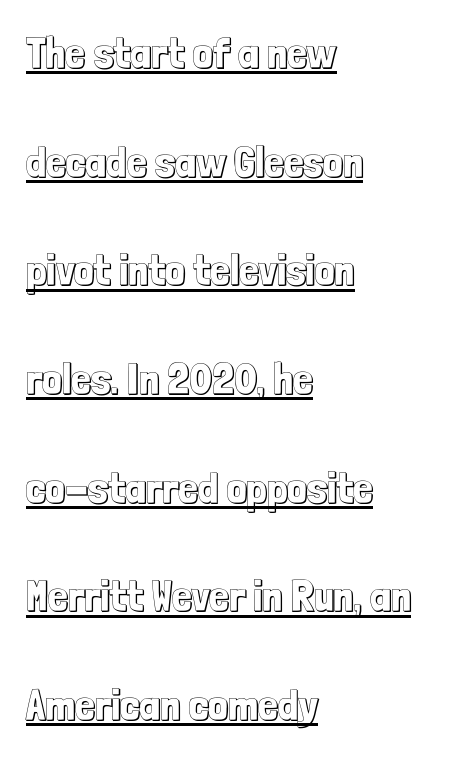
{"italic": "no", "width": "condensed", "x_height": "medium", "monospaced": "no", "underline": "yes", "align": "left", "line_spacing": "loose", "line_spacing_ratio": 2.47, "letter_spacing": "normal", "letter_spacing_em": 0.0, "glyph_px": 44}
